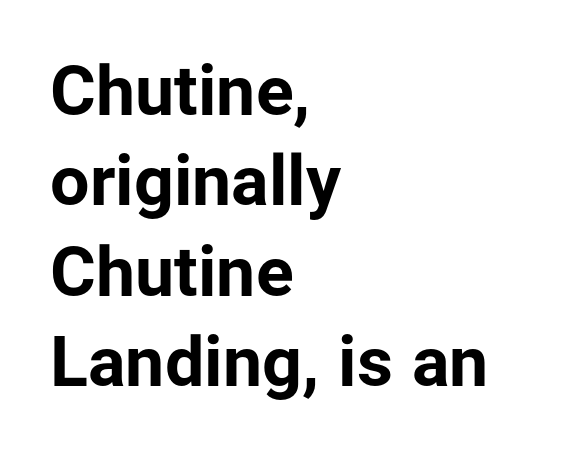
The image shows 70 px bold sans-serif type, upright; set left-aligned, normal line spacing (1.29x), normal letter spacing, not underlined; low stroke contrast and a medium x-height.
